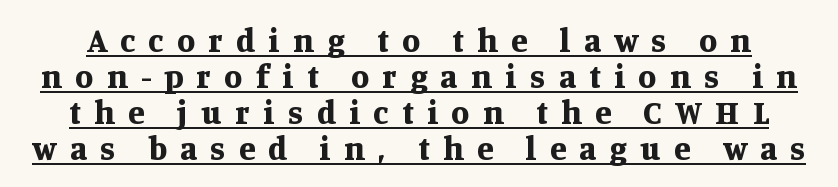
Q: Is the text bold? A: Yes.
Q: Is the text italic (slanted)? A: No, it is upright.
Q: Is the typeface a serif or a sans-serif typeface? A: Serif.
Q: Is the text underlined? A: Yes.
Q: Is the spacing between letters normal or unusually wide? A: Unusually wide.
Q: Is the spacing between lines tight, normal or loose? A: Tight.
Q: Width (condensed, normal, or wide)? A: Normal.
Q: Stroke contrast? A: Medium.
Q: x-height? A: Large.
Q: Monospaced? A: No.
